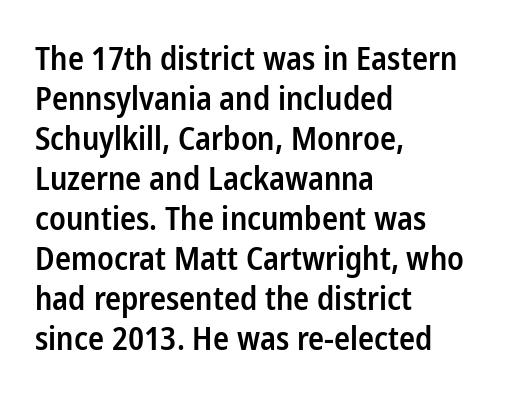
The letters advance in unequal steps, a hallmark of proportional type. A semibold gives these letters moderate extra thickness, short of bold. Reading down the block, your eye returns to a fixed left position each line. Glance below the letters and you will spot only blank space. Style check: upright. Inter-character spacing is left at the font's built-in metrics.
